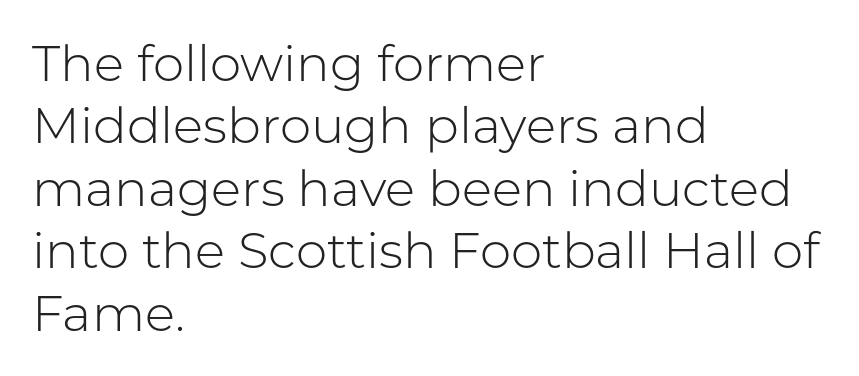
{"serif": "no", "italic": "no", "bold": "no", "weight": "light", "width": "normal", "stroke_contrast": "low", "x_height": "medium", "monospaced": "no", "underline": "no", "align": "left", "line_spacing": "normal", "line_spacing_ratio": 1.25, "letter_spacing": "normal", "letter_spacing_em": 0.0, "glyph_px": 50}
